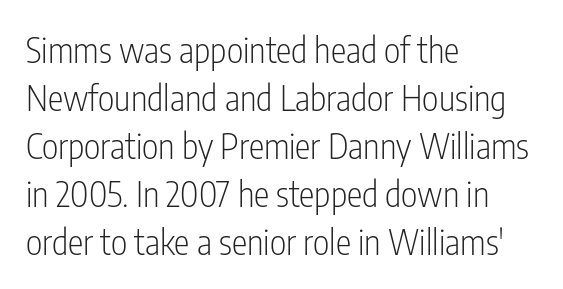
Unlike a traditional serif, this face leaves its strokes unadorned. Alignment: flush left. Looks like regular typesetting: each glyph gets only the width it needs. The zone under the glyphs is completely vacant.
